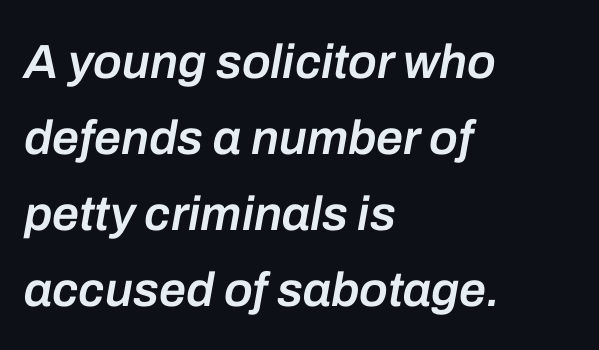
{"italic": "yes", "lean": "right", "slant_degrees": 10, "bold": "semi", "weight": "semibold", "width": "normal", "stroke_contrast": "low", "x_height": "medium", "monospaced": "no", "underline": "no", "align": "left", "line_spacing": "normal", "line_spacing_ratio": 1.58, "letter_spacing": "normal", "letter_spacing_em": 0.0, "glyph_px": 48}
